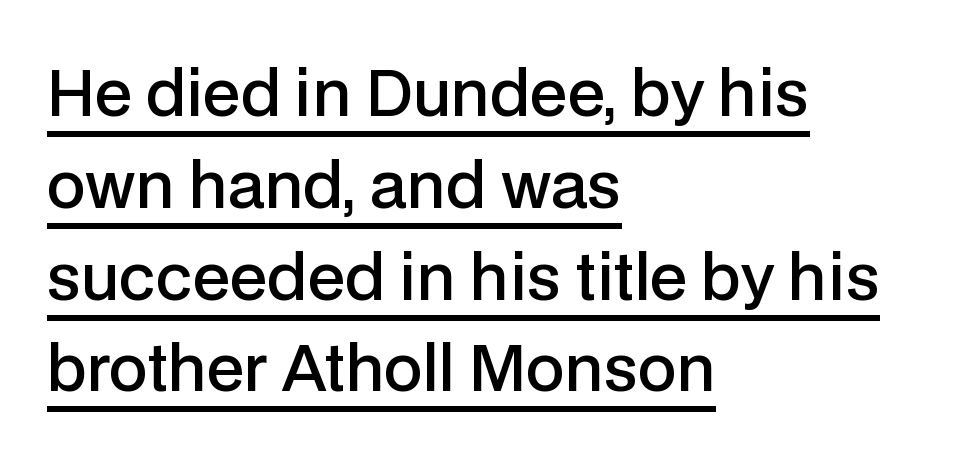
Q: Is the text bold? A: Semi-bold.
Q: Is the text italic (slanted)? A: No, it is upright.
Q: Is the typeface a serif or a sans-serif typeface? A: Sans-serif.
Q: Is the text underlined? A: Yes.
Q: How is the paragraph aligned? A: Left-aligned.
Q: Is the spacing between letters normal or unusually wide? A: Normal.
Q: Is the spacing between lines tight, normal or loose? A: Normal.
Q: Width (condensed, normal, or wide)? A: Normal.
Q: Stroke contrast? A: Low.
Q: x-height? A: Medium.
Q: Monospaced? A: No.
